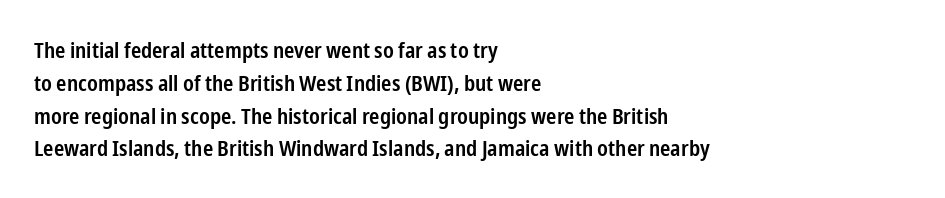
{"italic": "no", "bold": "semi", "underline": "no", "align": "left", "line_spacing": "normal", "line_spacing_ratio": 1.49, "letter_spacing": "normal", "letter_spacing_em": 0.0, "glyph_px": 22}
